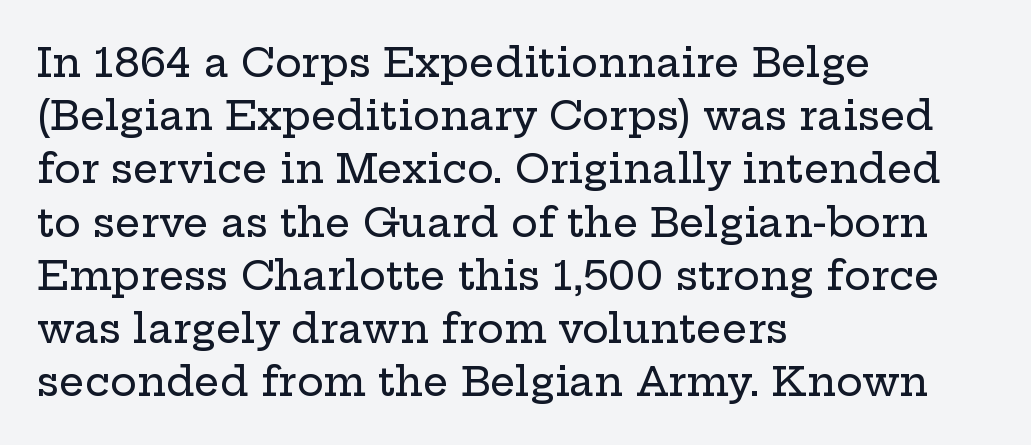
{"serif": "yes", "italic": "no", "width": "wide", "stroke_contrast": "low", "x_height": "medium", "monospaced": "no", "underline": "no", "align": "left", "line_spacing": "normal", "line_spacing_ratio": 1.33, "letter_spacing": "normal", "letter_spacing_em": 0.0, "glyph_px": 40}
